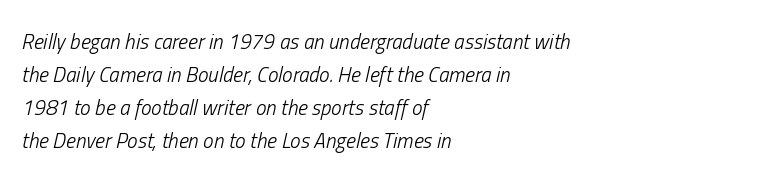
Q: Is the text bold? A: No.
Q: Is the text italic (slanted)? A: Yes, it leans right by about 13 degrees.
Q: Is the text underlined? A: No.
Q: How is the paragraph aligned? A: Left-aligned.
Q: Is the spacing between letters normal or unusually wide? A: Normal.
Q: Is the spacing between lines tight, normal or loose? A: Normal.
